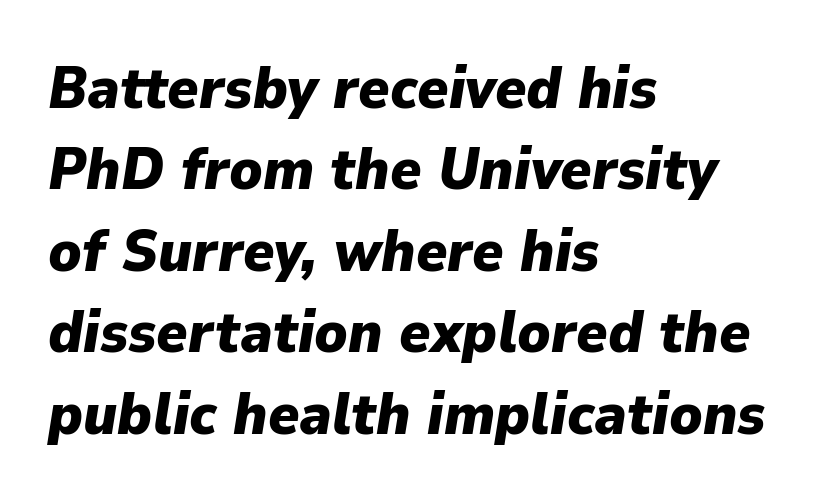
{"italic": "yes", "lean": "right", "slant_degrees": 9, "bold": "yes", "weight": "heavy", "width": "normal", "stroke_contrast": "low", "x_height": "medium", "monospaced": "no", "underline": "no", "align": "left", "line_spacing": "normal", "line_spacing_ratio": 1.38, "letter_spacing": "normal", "letter_spacing_em": 0.0, "glyph_px": 59}
